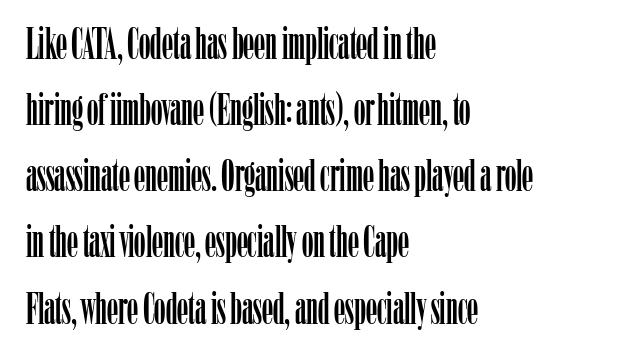
Q: Is the text italic (slanted)? A: No, it is upright.
Q: Is the typeface a serif or a sans-serif typeface? A: Serif.
Q: Is the text underlined? A: No.
Q: How is the paragraph aligned? A: Left-aligned.
Q: Is the spacing between letters normal or unusually wide? A: Normal.
Q: Is the spacing between lines tight, normal or loose? A: Normal.
Q: Width (condensed, normal, or wide)? A: Condensed.
Q: Stroke contrast? A: Low.
Q: x-height? A: Medium.
Q: Monospaced? A: No.
